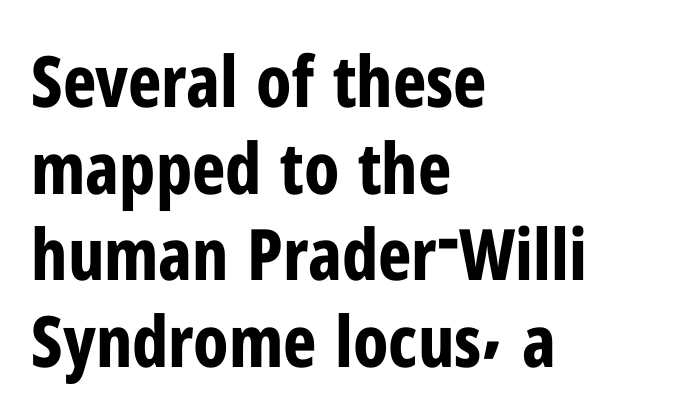
The image shows 71 px bold, condensed sans-serif type, upright; set left-aligned, line spacing 1.22x, normal letter spacing, not underlined; low stroke contrast and a medium x-height.
